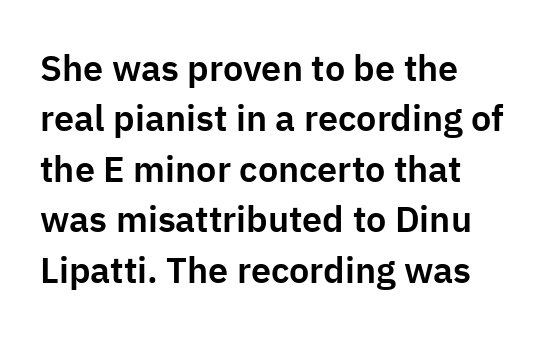
{"serif": "no", "italic": "no", "width": "normal", "stroke_contrast": "low", "x_height": "medium", "monospaced": "no", "underline": "no", "align": "left", "line_spacing": "normal", "line_spacing_ratio": 1.4, "letter_spacing": "normal", "letter_spacing_em": 0.0, "glyph_px": 36}
